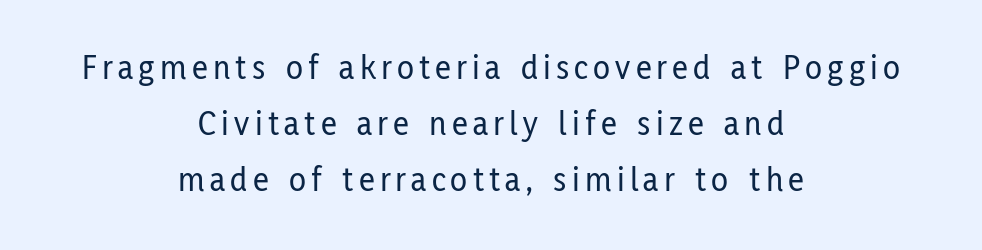
Q: Is the text italic (slanted)? A: No, it is upright.
Q: Is the typeface a serif or a sans-serif typeface? A: Sans-serif.
Q: Is the text underlined? A: No.
Q: How is the paragraph aligned? A: Centered.
Q: Is the spacing between lines tight, normal or loose? A: Normal.
Q: Width (condensed, normal, or wide)? A: Condensed.
Q: Stroke contrast? A: Low.
Q: x-height? A: Medium.
Q: Monospaced? A: No.
